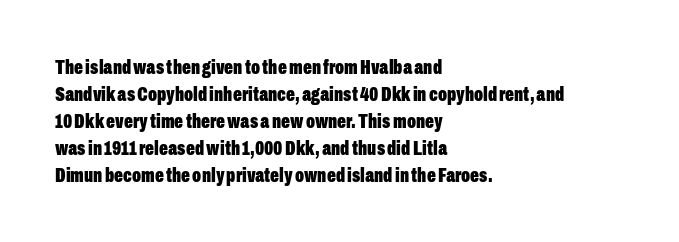
The image shows 21 px bold type, upright; set left-aligned, normal line spacing (1.28x), normal letter spacing, not underlined.
